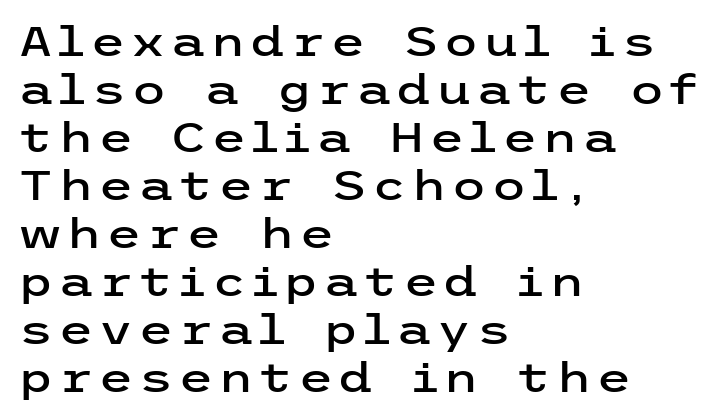
The image shows 41 px wide sans-serif type, upright; set left-aligned, line spacing 1.17x, not underlined; low stroke contrast and a medium x-height.
